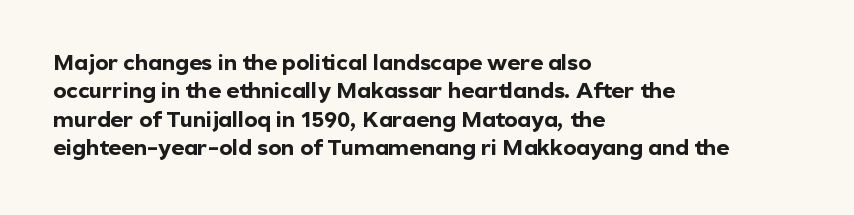
This is the regular roman posture of the typeface. The lines in this sample share a left origin and differ only in where they stop. Standard letterfit; no display-style spreading of the glyphs. Heavy-handed strokes throughout: this text is bold. The space directly below the letters is spotless.
